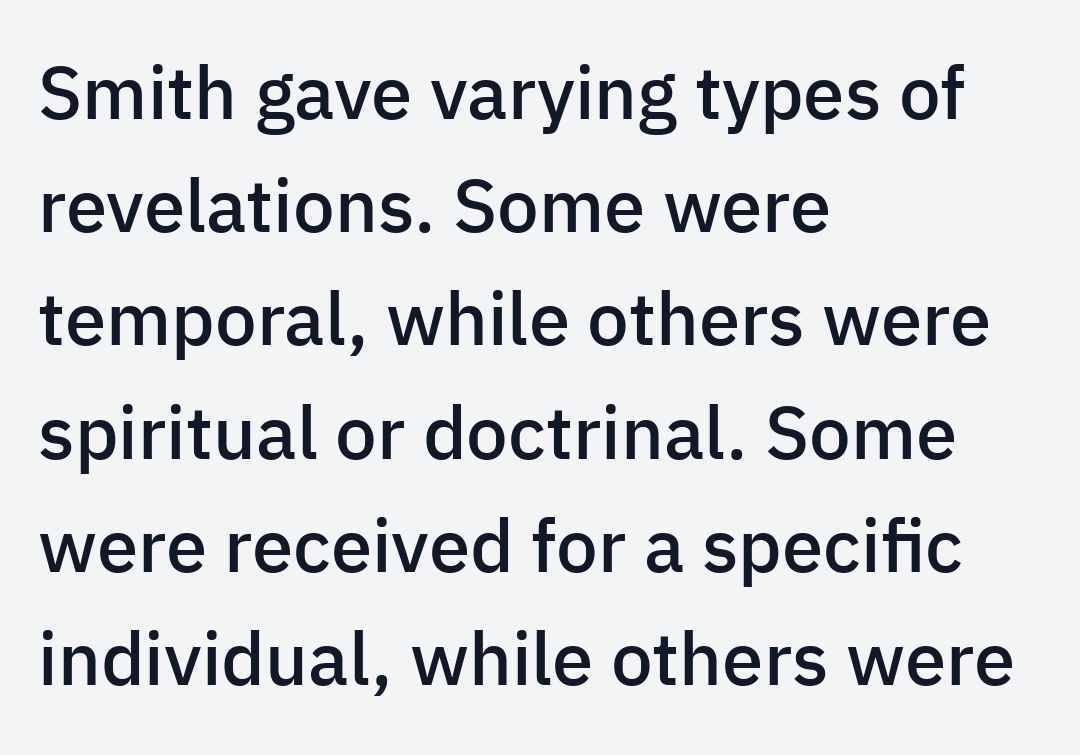
Type without underlining. Each letter keeps its own natural width here, so spacing adapts to shape. In terms of letterspacing, this is plain default setting. The face used here is a semibold: visibly heavier than regular, lighter than bold. Ordinary non-slanted type is in use.
